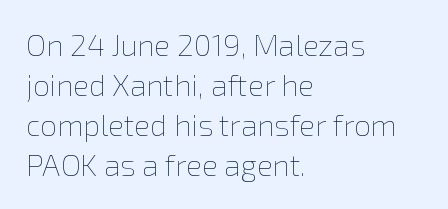
{"italic": "no", "bold": "no", "weight": "thin", "width": "normal", "stroke_contrast": "low", "x_height": "medium", "monospaced": "no", "underline": "no", "align": "left", "line_spacing": "normal", "line_spacing_ratio": 1.33, "letter_spacing": "normal", "letter_spacing_em": 0.0, "glyph_px": 30}
